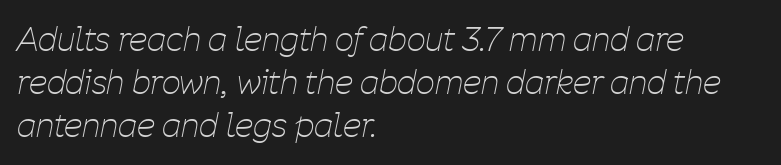
The baseline area is clear. Leading: standard. Varying glyph widths throughout — classic text-font behaviour. A classic flush-left, rag-right setting is used for this passage.
